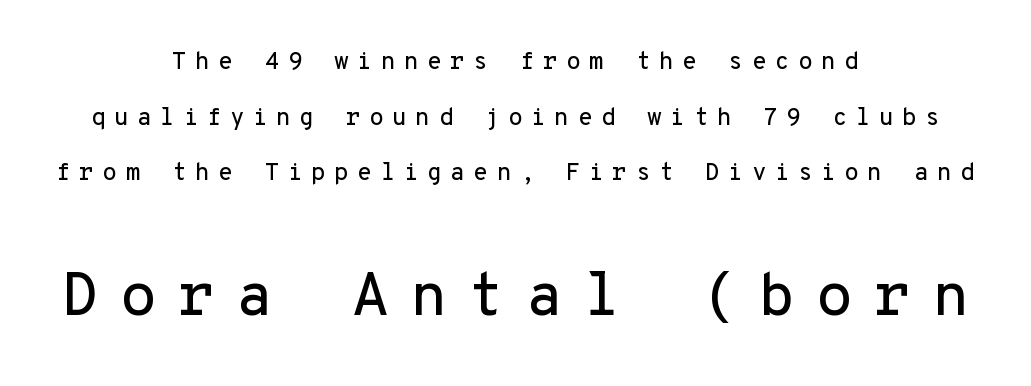
The image shows 60 px sans-serif type, upright, monospaced; set centered, loose line spacing (2.32x), unusually wide letter spacing (+0.35 em), not underlined; the second (bottom) block is 2.5x larger; low stroke contrast and a medium x-height.
